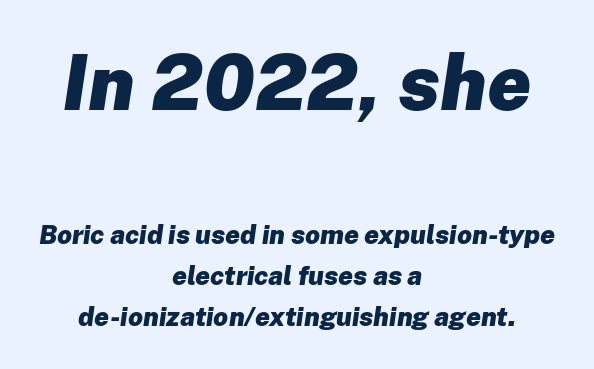
Descenders hang freely into open space. Would a proofreader flag this as italicized? Yes. In terms of weight, the rendering is a true, heavy bold. The more generous point size was reserved for the upper chunk. Reading down the column, the eye jumps a familiar distance to each next line.
